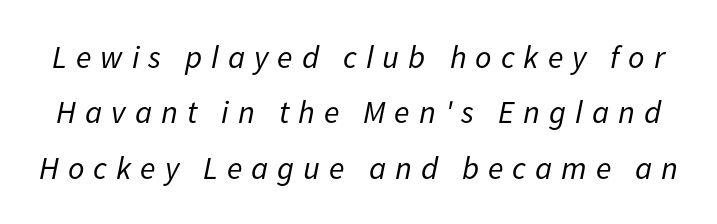
{"italic": "yes", "lean": "right", "slant_degrees": 11, "bold": "no", "weight": "regular", "width": "normal", "stroke_contrast": "low", "x_height": "medium", "monospaced": "no", "underline": "no", "line_spacing_ratio": 1.73, "letter_spacing": "wide", "letter_spacing_em": 0.28, "glyph_px": 32}
